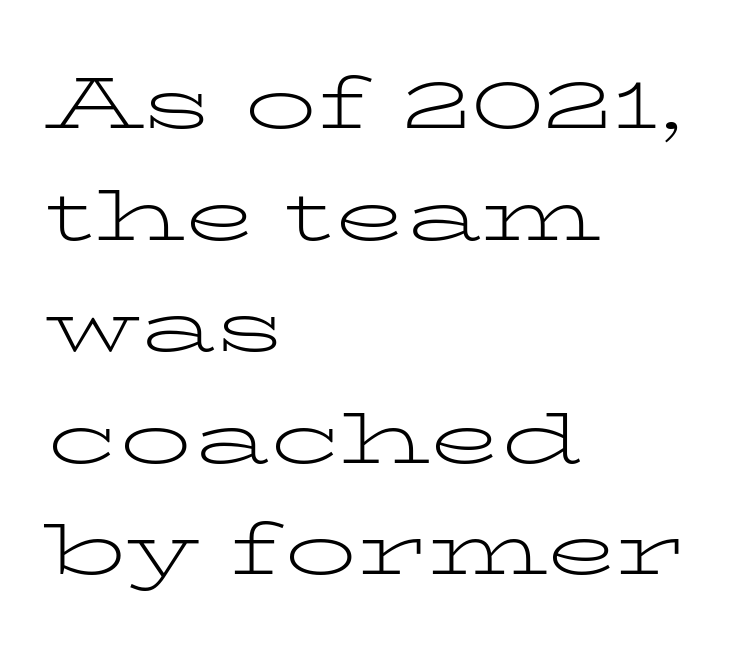
Q: Is the text bold? A: No.
Q: Is the text italic (slanted)? A: No, it is upright.
Q: Is the typeface a serif or a sans-serif typeface? A: Serif.
Q: Is the text underlined? A: No.
Q: How is the paragraph aligned? A: Left-aligned.
Q: Is the spacing between letters normal or unusually wide? A: Normal.
Q: Is the spacing between lines tight, normal or loose? A: Normal.
Q: Width (condensed, normal, or wide)? A: Wide.
Q: Stroke contrast? A: Low.
Q: x-height? A: Medium.
Q: Monospaced? A: No.
